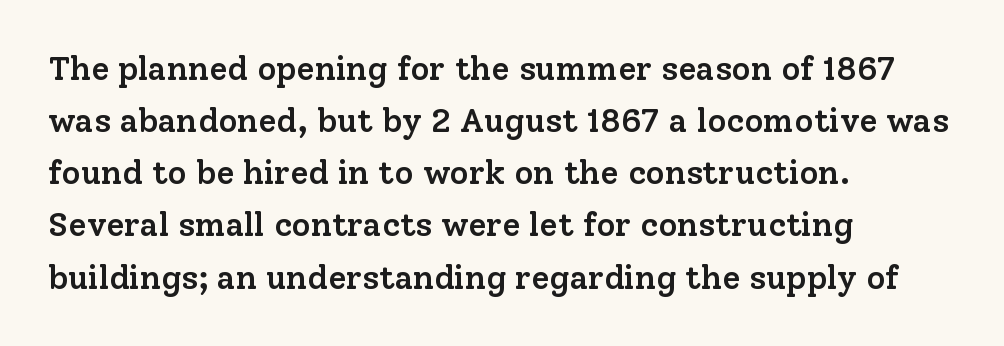
Q: Is the text bold? A: Semi-bold.
Q: Is the text italic (slanted)? A: No, it is upright.
Q: Is the typeface a serif or a sans-serif typeface? A: Serif.
Q: Is the text underlined? A: No.
Q: How is the paragraph aligned? A: Left-aligned.
Q: Is the spacing between letters normal or unusually wide? A: Normal.
Q: Is the spacing between lines tight, normal or loose? A: Normal.
Q: Width (condensed, normal, or wide)? A: Normal.
Q: Stroke contrast? A: Low.
Q: x-height? A: Medium.
Q: Monospaced? A: No.
